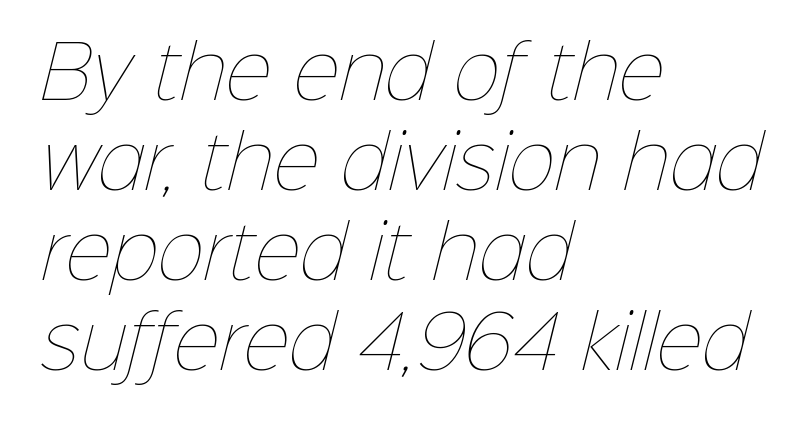
Q: Is the text bold? A: No.
Q: Is the text underlined? A: No.
Q: How is the paragraph aligned? A: Left-aligned.
Q: Is the spacing between letters normal or unusually wide? A: Normal.
Q: Is the spacing between lines tight, normal or loose? A: Normal.
Q: Width (condensed, normal, or wide)? A: Normal.
Q: Stroke contrast? A: Low.
Q: x-height? A: Medium.
Q: Monospaced? A: No.
